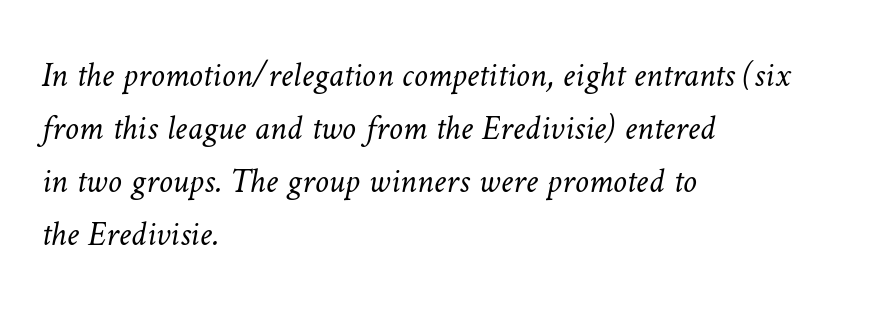
The image shows 35 px light type; set left-aligned, normal line spacing (1.51x), normal letter spacing, not underlined; low stroke contrast and a medium x-height.
